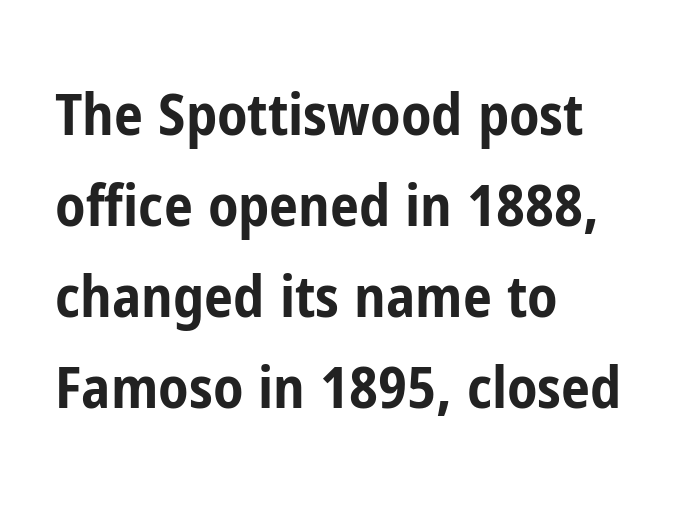
Q: Is the text bold? A: Yes.
Q: Is the text italic (slanted)? A: No, it is upright.
Q: Is the typeface a serif or a sans-serif typeface? A: Sans-serif.
Q: Is the text underlined? A: No.
Q: How is the paragraph aligned? A: Left-aligned.
Q: Is the spacing between letters normal or unusually wide? A: Normal.
Q: Is the spacing between lines tight, normal or loose? A: Normal.
Q: Width (condensed, normal, or wide)? A: Condensed.
Q: Stroke contrast? A: Low.
Q: x-height? A: Medium.
Q: Monospaced? A: No.
